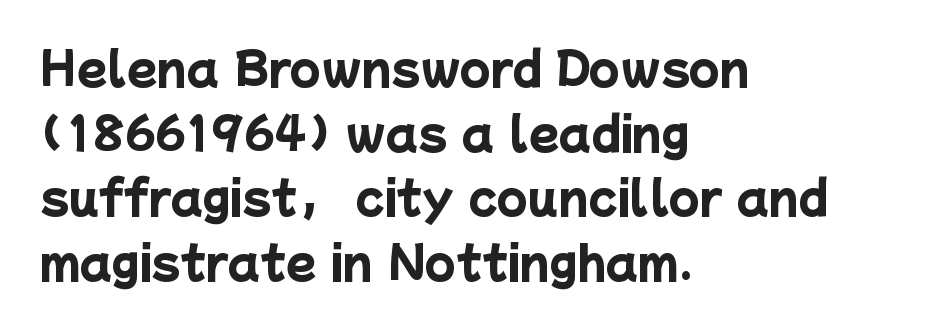
{"serif": "no", "bold": "yes", "weight": "heavy", "width": "normal", "stroke_contrast": "low", "x_height": "medium", "monospaced": "no", "underline": "no", "align": "left", "line_spacing": "normal", "line_spacing_ratio": 1.47, "letter_spacing": "normal", "letter_spacing_em": 0.0, "glyph_px": 44}
